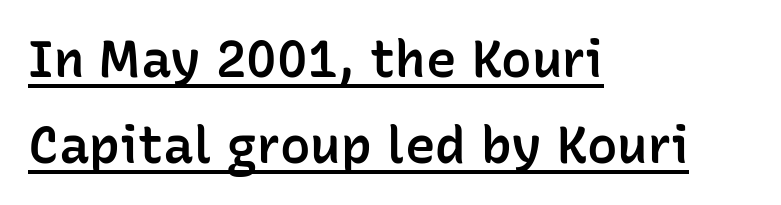
The face used here is rendered with its standard letterfit. All the whitespace from short lines collects on the right. The passage shown stacks its lines at a standard gap. Summary of weight: moderately heavy, a semibold. The face used here is proportionally spaced, like ordinary book or web type.
